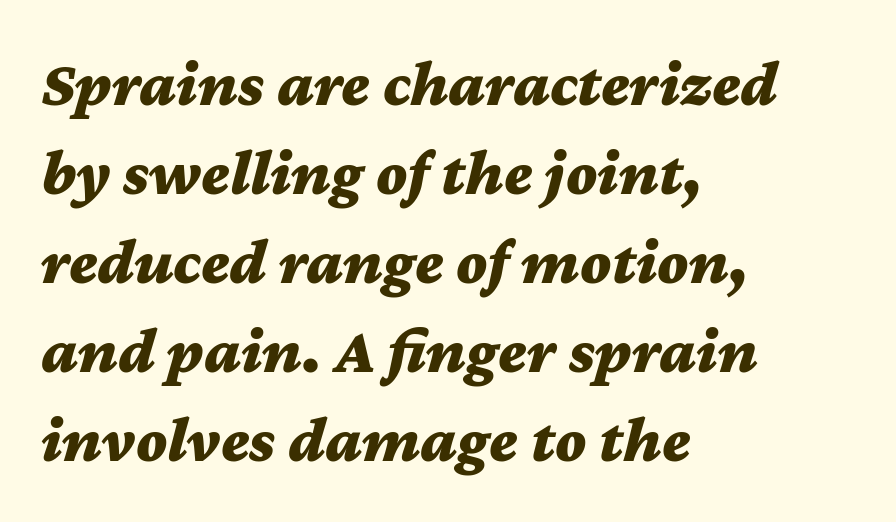
The specimen omits any rule beneath the text block's lines. Casual observation: everything's shoved over to the left. Words appear dense and cohesive because spacing is normal. Proportional: the letters do not fall into vertical columns. Is the type slanted? Yes — the strokes lean at a clear angle.
